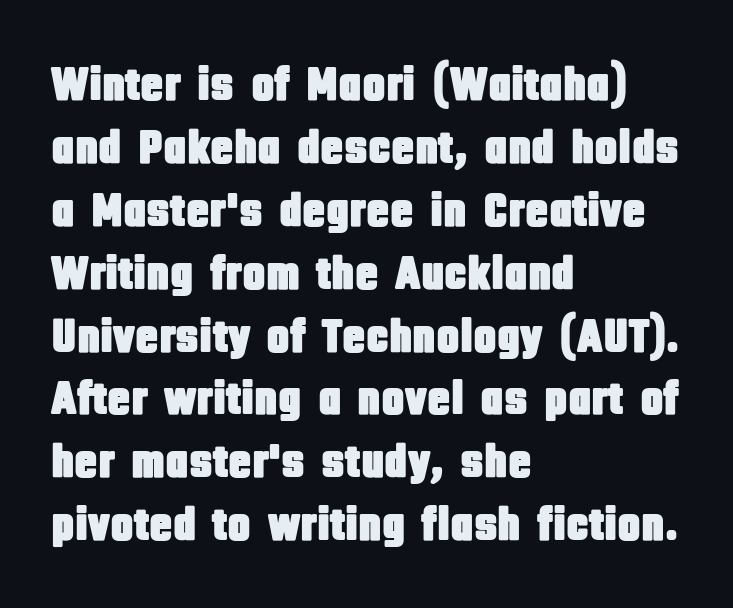
{"serif": "no", "italic": "no", "width": "condensed", "stroke_contrast": "low", "x_height": "large", "monospaced": "no", "underline": "no", "align": "left", "line_spacing": "normal", "line_spacing_ratio": 1.31, "letter_spacing": "normal", "letter_spacing_em": 0.0, "glyph_px": 48}
